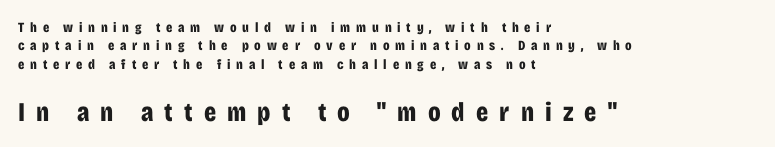
Typeset ragged right — the left edge is the straight one. Short note: letters widely spaced. Quick note: underline off. In this sample the second text group is rendered at the bigger scale.
